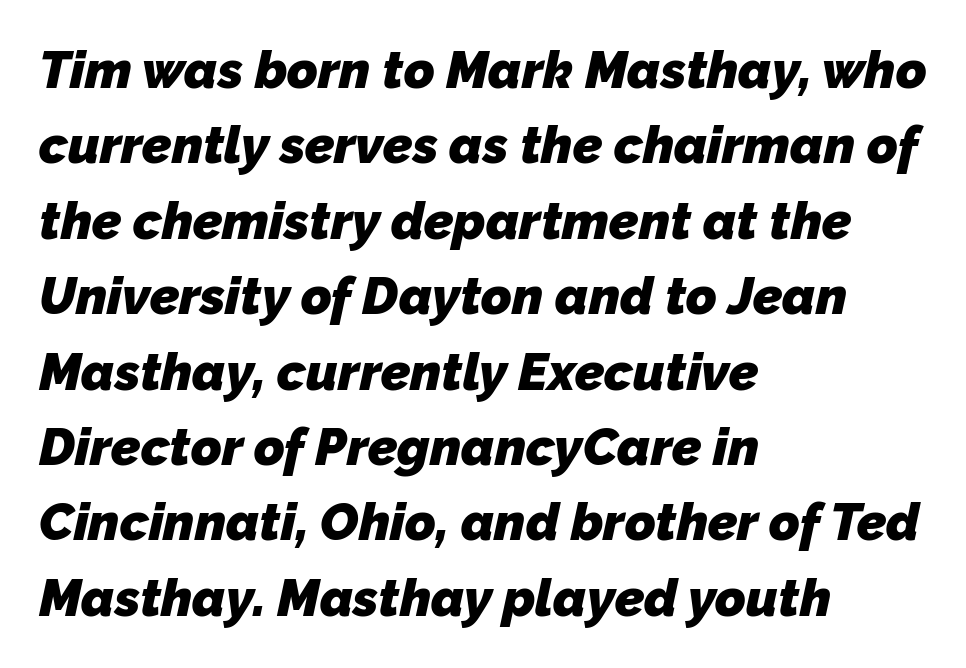
The image shows 52 px heavy sans-serif type; set left-aligned, normal line spacing (1.45x), normal letter spacing, not underlined; low stroke contrast and a medium x-height.
